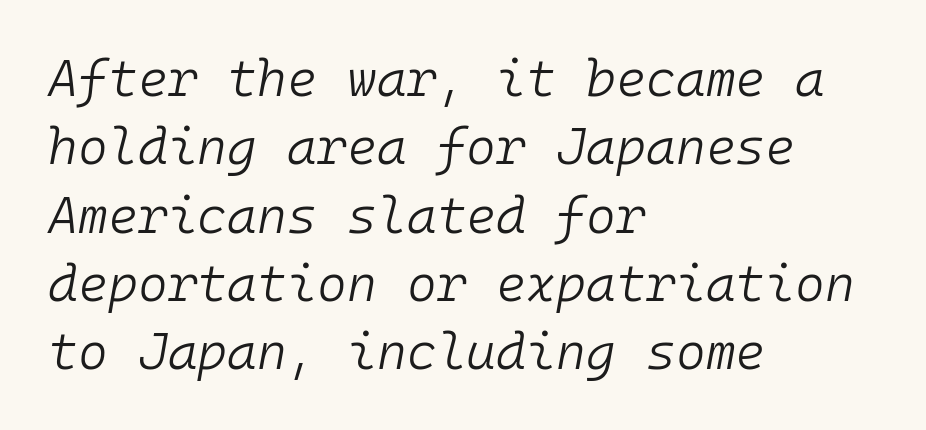
The image shows 51 px light type, italic (leaning right), monospaced; set left-aligned, normal line spacing (1.34x), normal letter spacing, not underlined; low stroke contrast and a medium x-height.
